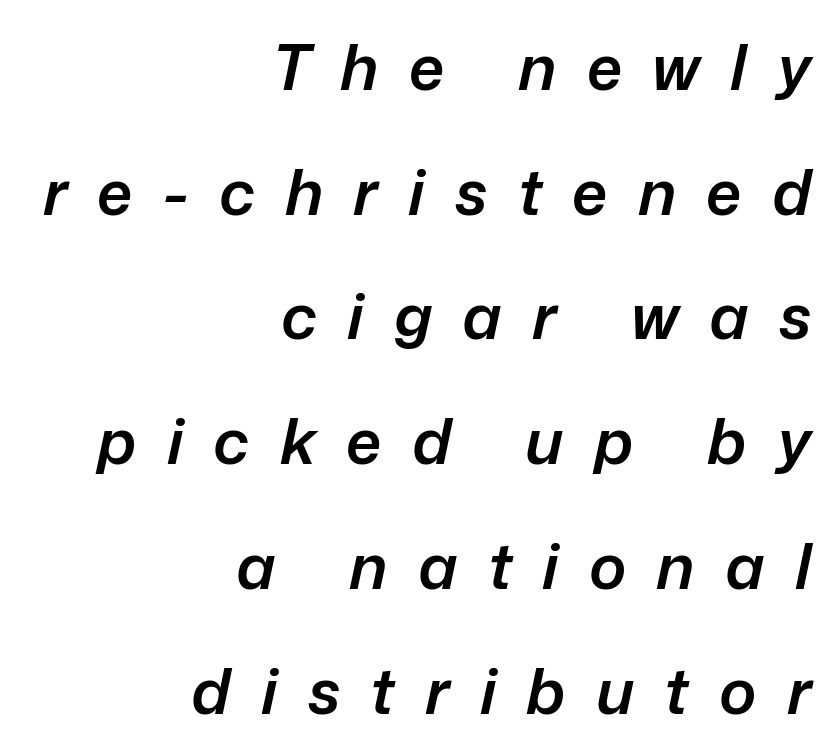
The gaps between neighbouring characters are conspicuously large. The strip under each line holds only bare page. A typesetter would call this proportional, since set widths differ per character. Compared with typical paragraphs, the rows here are farther apart. Designer's note — italics engaged.
